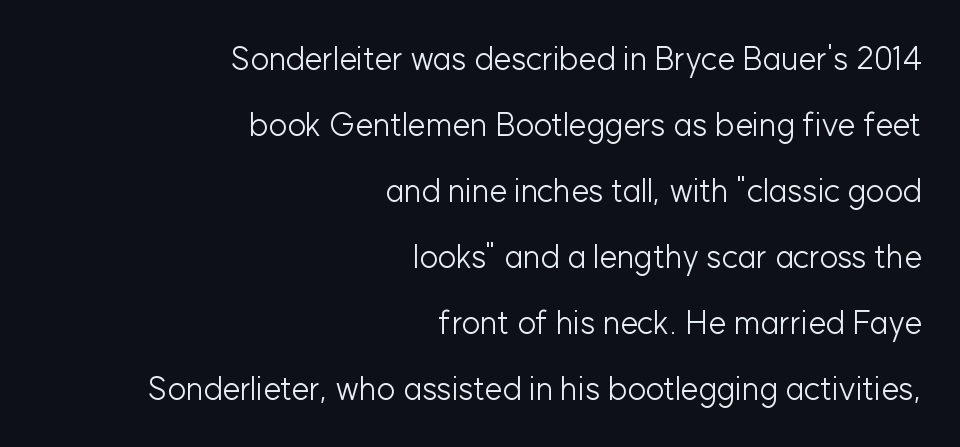
Q: Is the text bold? A: No.
Q: Is the text italic (slanted)? A: No, it is upright.
Q: Is the typeface a serif or a sans-serif typeface? A: Sans-serif.
Q: Is the text underlined? A: No.
Q: How is the paragraph aligned? A: Right-aligned.
Q: Is the spacing between letters normal or unusually wide? A: Normal.
Q: Is the spacing between lines tight, normal or loose? A: Loose.
Q: Width (condensed, normal, or wide)? A: Normal.
Q: Stroke contrast? A: Low.
Q: x-height? A: Medium.
Q: Monospaced? A: No.
